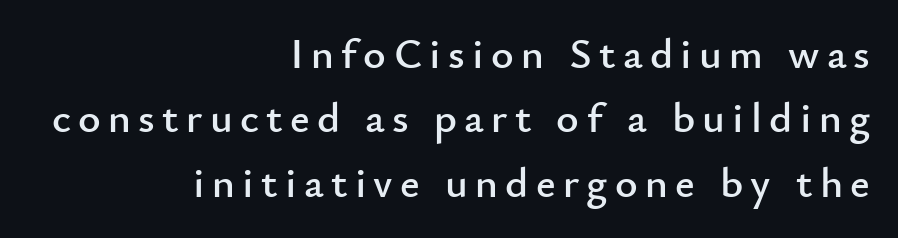
{"serif": "no", "italic": "no", "width": "normal", "stroke_contrast": "low", "x_height": "small", "monospaced": "no", "underline": "no", "align": "right", "line_spacing": "normal", "line_spacing_ratio": 1.5, "glyph_px": 43}
